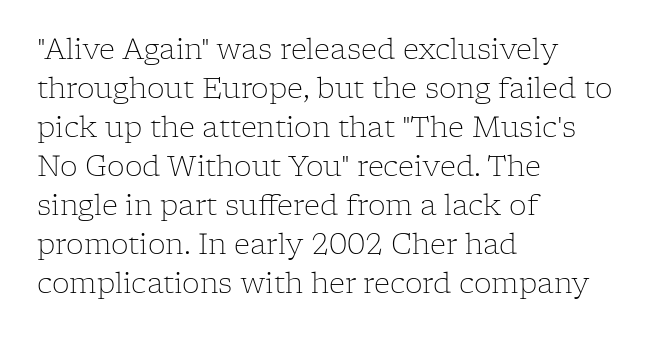
{"serif": "yes", "italic": "no", "bold": "no", "weight": "light", "width": "normal", "stroke_contrast": "low", "x_height": "medium", "monospaced": "no", "underline": "no", "align": "left", "line_spacing": "normal", "line_spacing_ratio": 1.39, "letter_spacing": "normal", "letter_spacing_em": 0.0, "glyph_px": 28}
